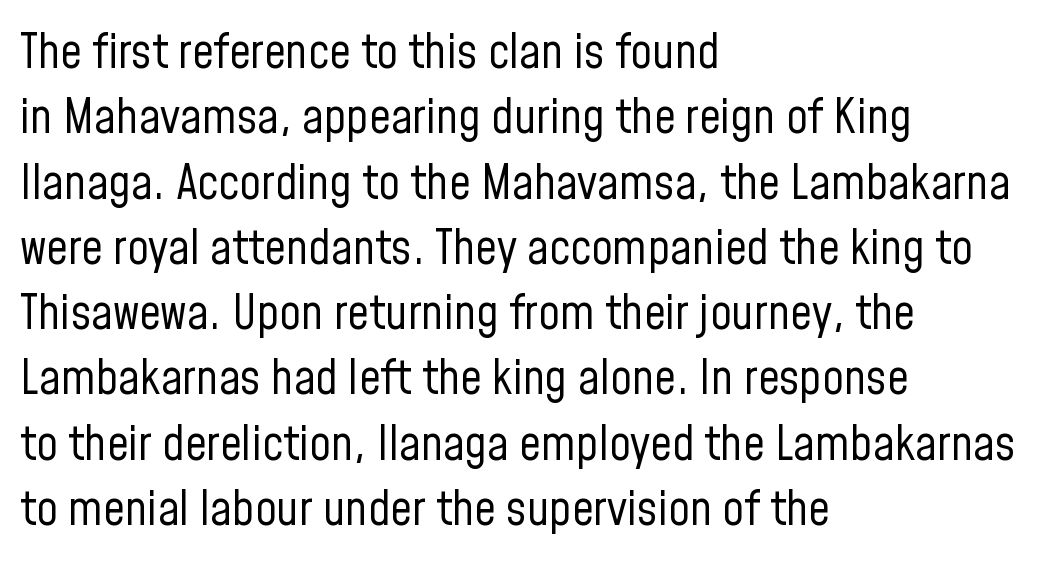
The image shows 48 px regular-weight, condensed sans-serif type, upright; set left-aligned, normal line spacing (1.36x), normal letter spacing, not underlined; low stroke contrast and a medium x-height.
